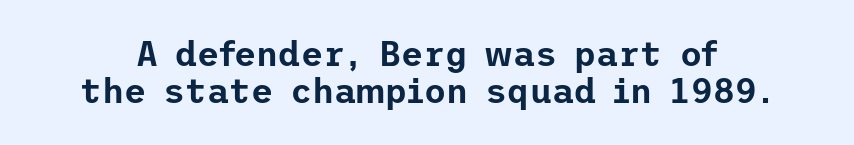
The baseline area is clear. When letters stand straight like this, we call the style roman or upright. The typeface chosen for these lines omits serifs. Short note: letters normally spaced. Each new line begins almost immediately beneath the previous one.
